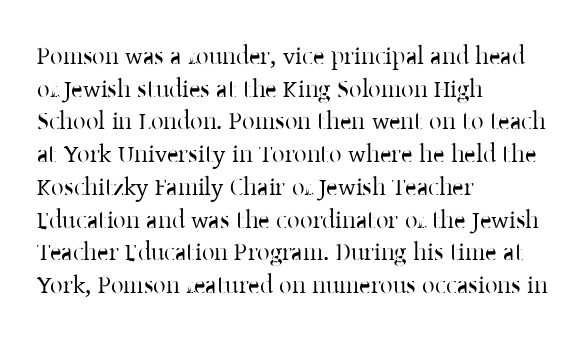
Q: Is the text bold? A: No.
Q: Is the text italic (slanted)? A: No, it is upright.
Q: Is the text underlined? A: No.
Q: How is the paragraph aligned? A: Left-aligned.
Q: Is the spacing between letters normal or unusually wide? A: Normal.
Q: Is the spacing between lines tight, normal or loose? A: Normal.
